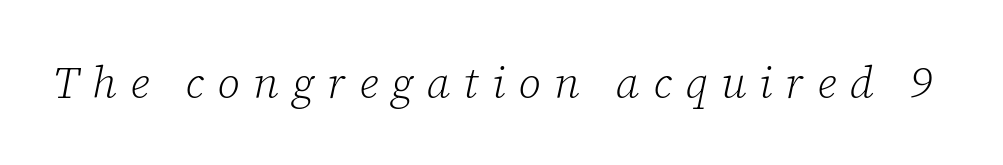
The image shows 44 px light serif type, italic (leaning right); set unusually wide letter spacing (+0.3 em), not underlined; low stroke contrast and a medium x-height.
